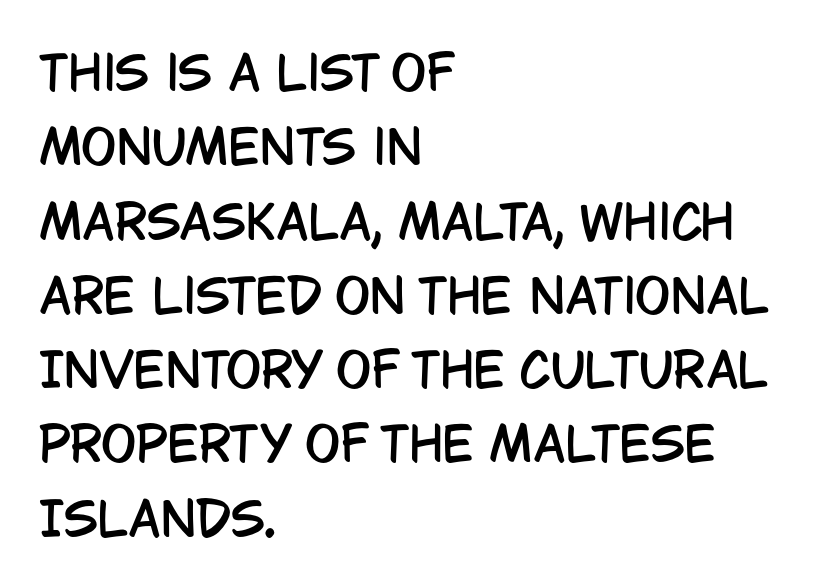
Q: Is the text italic (slanted)? A: No, it is upright.
Q: Is the typeface a serif or a sans-serif typeface? A: Sans-serif.
Q: Is the text underlined? A: No.
Q: How is the paragraph aligned? A: Left-aligned.
Q: Is the spacing between letters normal or unusually wide? A: Normal.
Q: Is the spacing between lines tight, normal or loose? A: Normal.
Q: Width (condensed, normal, or wide)? A: Condensed.
Q: Stroke contrast? A: Low.
Q: x-height? A: Large.
Q: Monospaced? A: No.
